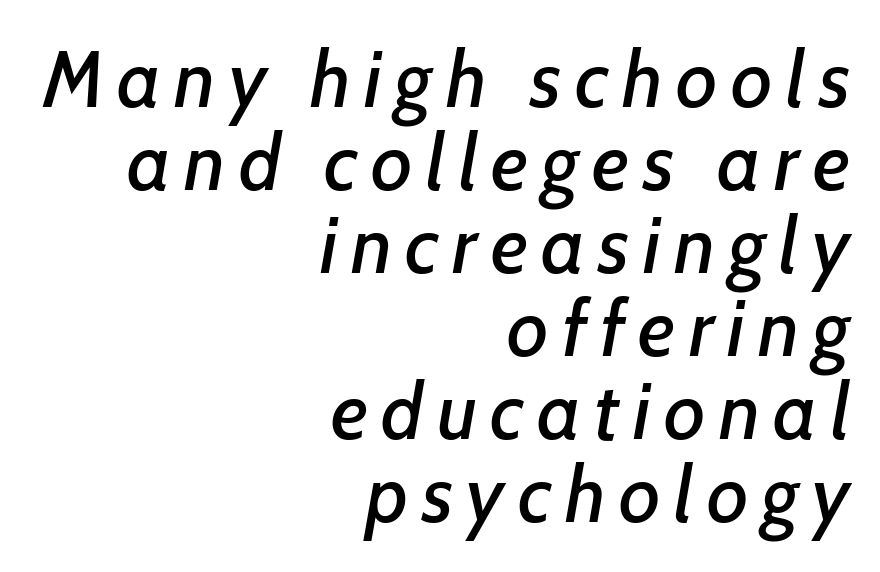
Q: Is the text italic (slanted)? A: Yes, it leans right by about 7 degrees.
Q: Is the text underlined? A: No.
Q: How is the paragraph aligned? A: Right-aligned.
Q: Is the spacing between lines tight, normal or loose? A: Tight.
Q: Width (condensed, normal, or wide)? A: Normal.
Q: Stroke contrast? A: Low.
Q: x-height? A: Medium.
Q: Monospaced? A: No.
